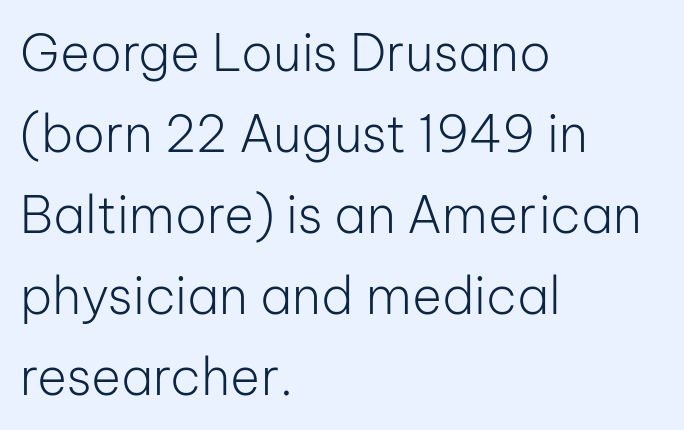
Q: Is the text bold? A: No.
Q: Is the text italic (slanted)? A: No, it is upright.
Q: Is the typeface a serif or a sans-serif typeface? A: Sans-serif.
Q: Is the text underlined? A: No.
Q: How is the paragraph aligned? A: Left-aligned.
Q: Is the spacing between letters normal or unusually wide? A: Normal.
Q: Is the spacing between lines tight, normal or loose? A: Normal.
Q: Width (condensed, normal, or wide)? A: Normal.
Q: Stroke contrast? A: Low.
Q: x-height? A: Medium.
Q: Monospaced? A: No.
